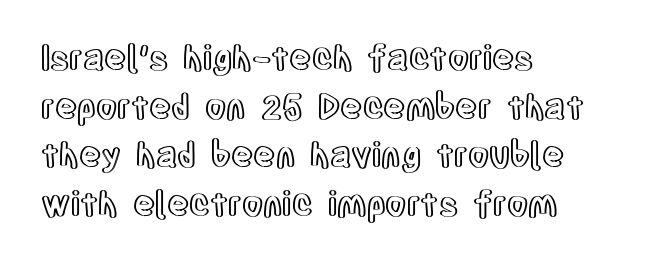
{"italic": "no", "width": "condensed", "x_height": "large", "monospaced": "no", "underline": "no", "align": "left", "line_spacing": "normal", "line_spacing_ratio": 1.43, "letter_spacing": "normal", "letter_spacing_em": 0.0, "glyph_px": 34}
